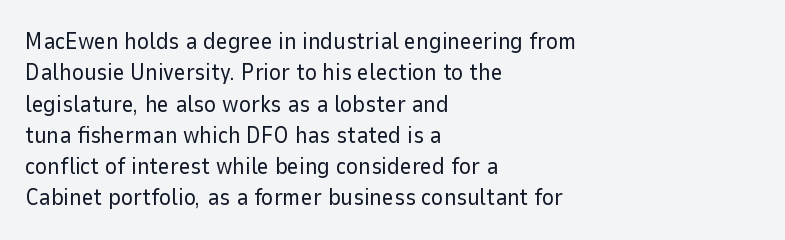
{"italic": "no", "bold": "no", "underline": "no", "align": "left", "line_spacing": "normal", "line_spacing_ratio": 1.36, "letter_spacing": "normal", "letter_spacing_em": 0.0, "glyph_px": 23}
